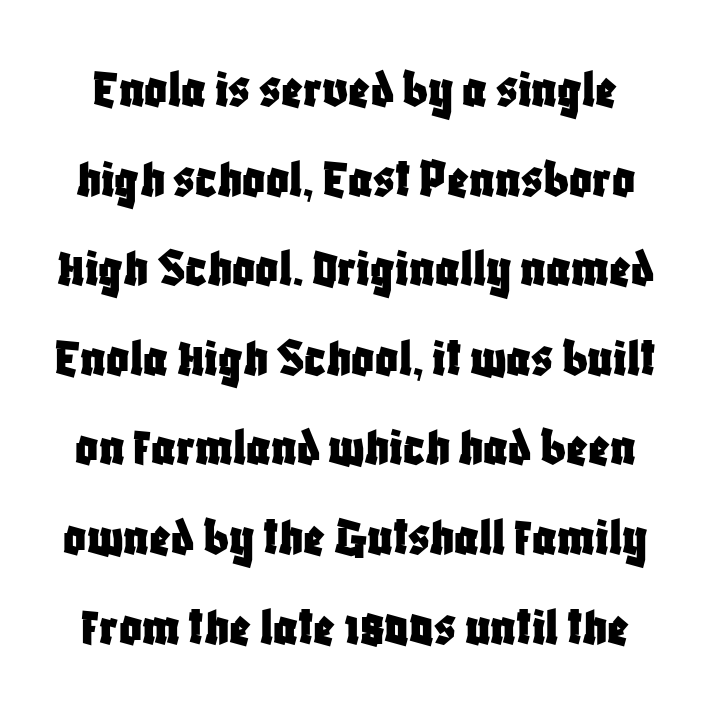
{"serif": "no", "italic": "no", "width": "condensed", "stroke_contrast": "low", "x_height": "large", "monospaced": "no", "underline": "no", "line_spacing": "normal", "line_spacing_ratio": 1.6, "letter_spacing": "normal", "letter_spacing_em": 0.0, "glyph_px": 56}
